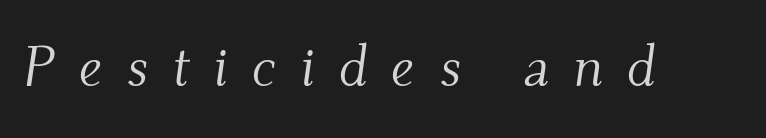
Q: Is the text bold? A: No.
Q: Is the text italic (slanted)? A: Yes, it leans right by about 9 degrees.
Q: Is the typeface a serif or a sans-serif typeface? A: Serif.
Q: Is the text underlined? A: No.
Q: Is the spacing between letters normal or unusually wide? A: Unusually wide.
Q: Width (condensed, normal, or wide)? A: Normal.
Q: Stroke contrast? A: Medium.
Q: x-height? A: Small.
Q: Monospaced? A: No.
